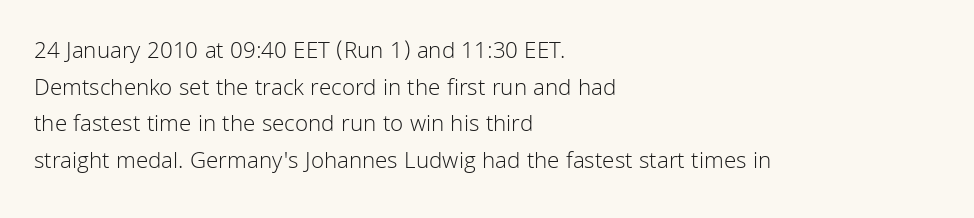
Standard letterfit; no display-style spreading of the glyphs. No chunkiness to these letters — they're not bold. This is roman type, the default non-slanted kind. Does the copy run flush right? No — it runs flush left.
